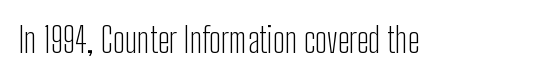
The image shows 35 px light, condensed sans-serif type, upright; set normal letter spacing, not underlined; low stroke contrast and a medium x-height.
